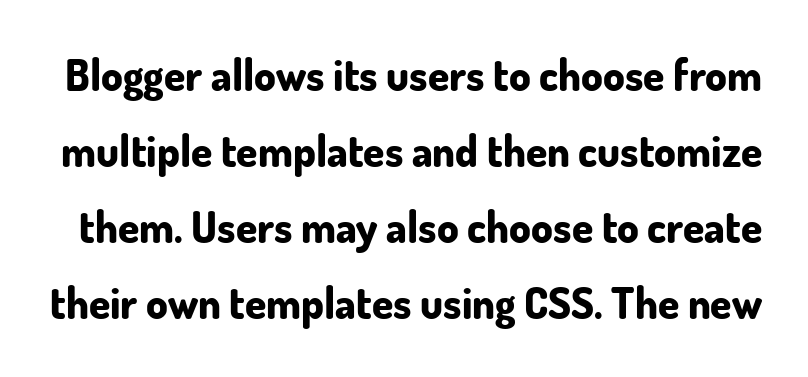
Q: Is the text bold? A: Yes.
Q: Is the text italic (slanted)? A: No, it is upright.
Q: Is the typeface a serif or a sans-serif typeface? A: Sans-serif.
Q: Is the text underlined? A: No.
Q: Is the spacing between letters normal or unusually wide? A: Normal.
Q: Width (condensed, normal, or wide)? A: Normal.
Q: Stroke contrast? A: Low.
Q: x-height? A: Small.
Q: Monospaced? A: No.
